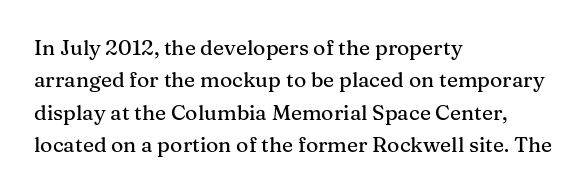
{"italic": "no", "underline": "no", "align": "left", "line_spacing": "normal", "line_spacing_ratio": 1.54, "letter_spacing": "normal", "letter_spacing_em": 0.0, "glyph_px": 21}
